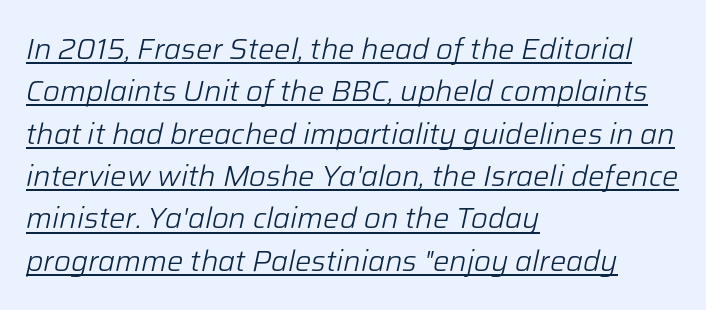
The image shows 29 px light type, italic (leaning right); set left-aligned, normal line spacing (1.46x), normal letter spacing, underlined; low stroke contrast and a medium x-height.
